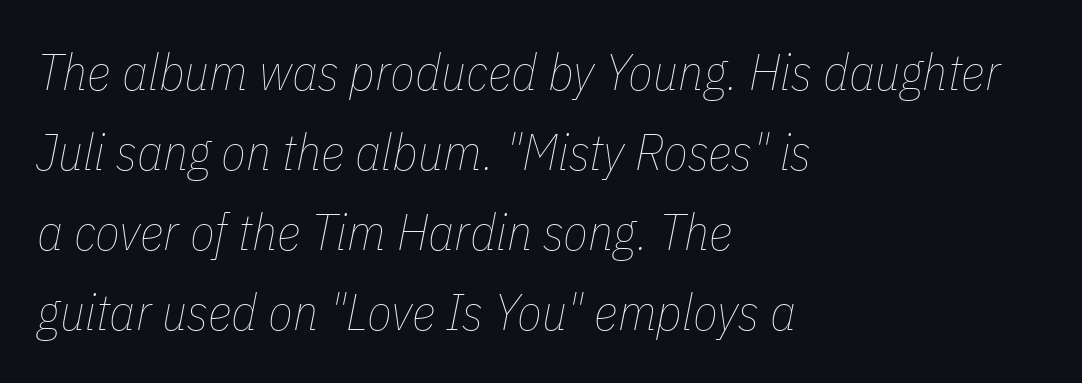
Summary of weight: not heavy and not bold. Visually the block forms a straight wall on the left and a jagged coastline on the right. Clear beneath every line of the passage. The face used here is proportionally spaced, like ordinary book or web type. A typesetter would mark this as italic. If you measured baseline to baseline, you'd find a middling distance.
